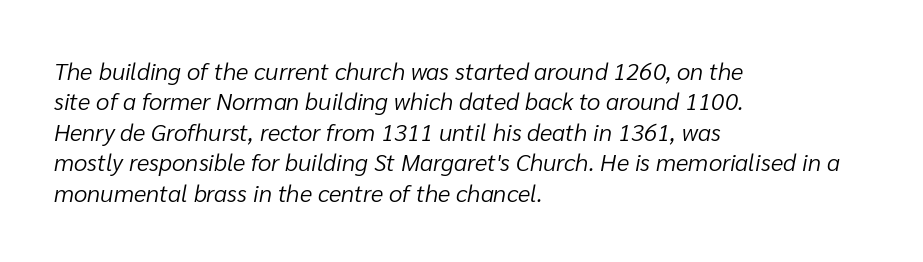
The image shows 24 px text type, italic (leaning right); set left-aligned, normal line spacing (1.27x), normal letter spacing, not underlined.
